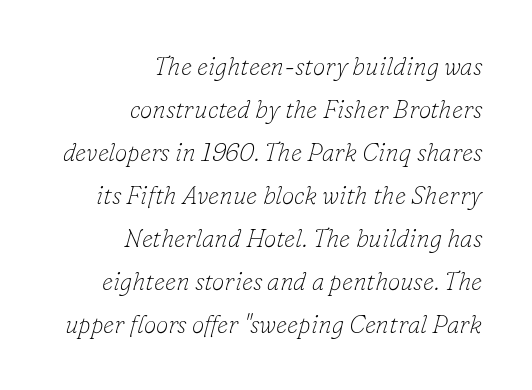
Q: Is the text bold? A: No.
Q: Is the text italic (slanted)? A: Yes, it leans right by about 16 degrees.
Q: Is the text underlined? A: No.
Q: How is the paragraph aligned? A: Right-aligned.
Q: Is the spacing between letters normal or unusually wide? A: Normal.
